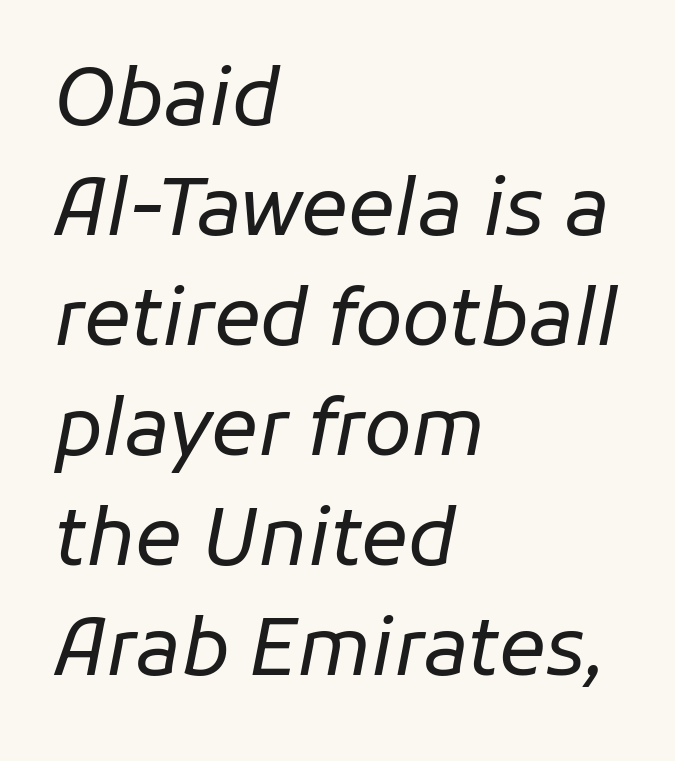
Stems here are at most as thick as an everyday book face. Underline: absent. Compared with a centered layout, this one pins lines to the left instead. The letters are slanted; this is an italic face. The line-height multiplier appears to be the usual default. These lines are rendered in a variable-pitch font.
